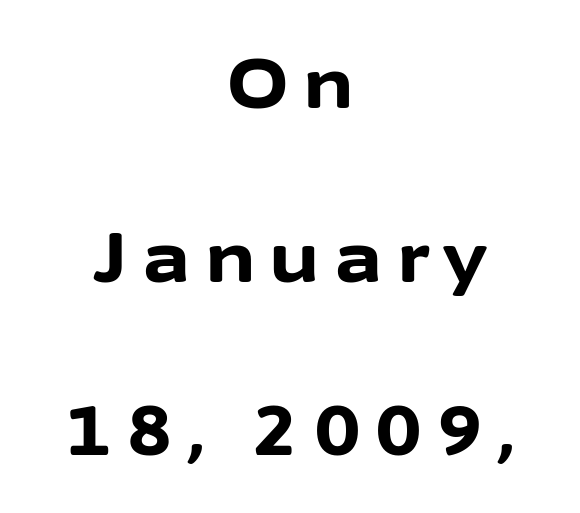
Q: Is the text bold? A: Yes.
Q: Is the text italic (slanted)? A: No, it is upright.
Q: Is the typeface a serif or a sans-serif typeface? A: Sans-serif.
Q: Is the text underlined? A: No.
Q: How is the paragraph aligned? A: Centered.
Q: Is the spacing between letters normal or unusually wide? A: Unusually wide.
Q: Is the spacing between lines tight, normal or loose? A: Loose.
Q: Width (condensed, normal, or wide)? A: Normal.
Q: Stroke contrast? A: Low.
Q: x-height? A: Medium.
Q: Monospaced? A: No.
